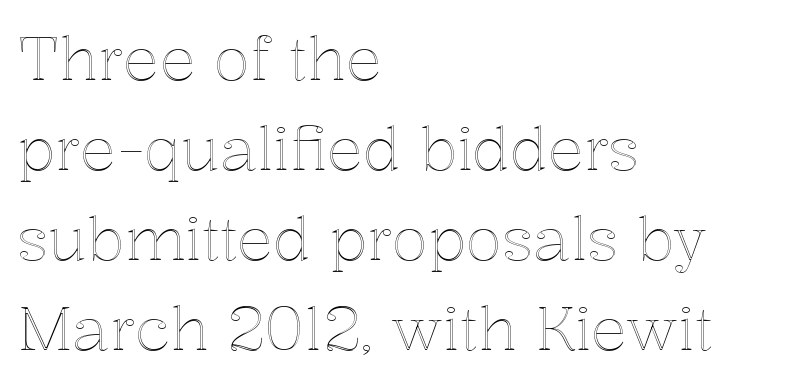
The image shows 60 px text type, upright; set left-aligned, normal line spacing (1.5x), normal letter spacing, not underlined; a medium x-height.
